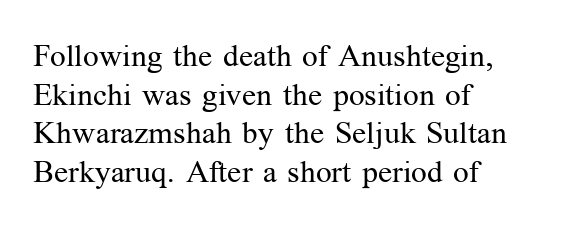
The image shows 31 px regular-weight serif type, upright; set left-aligned, normal line spacing (1.25x), normal letter spacing, not underlined; medium stroke contrast and a medium x-height.
